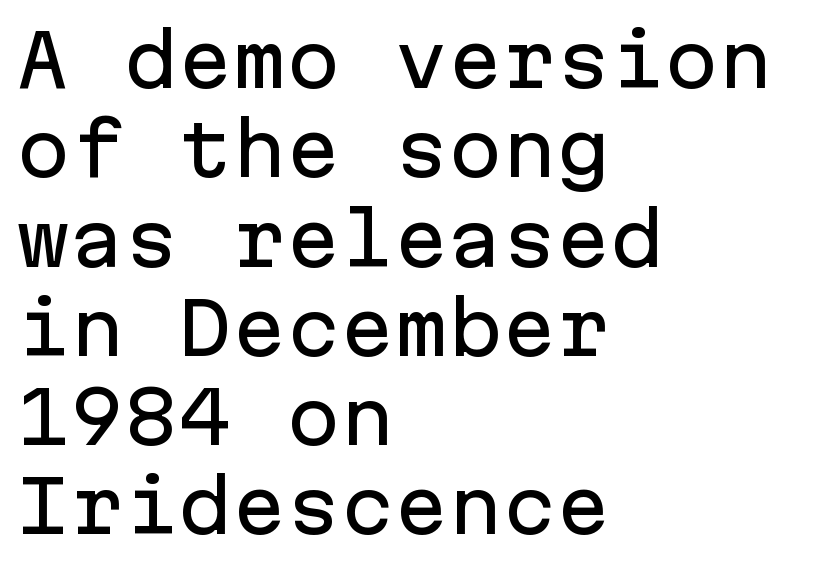
The image shows 72 px sans-serif type, upright, monospaced; set left-aligned, line spacing 1.24x, normal letter spacing, not underlined; low stroke contrast and a medium x-height.
